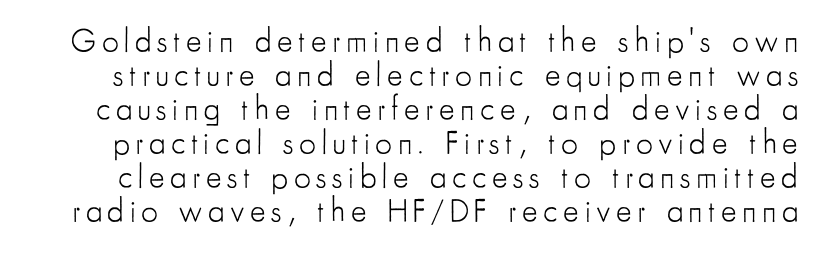
The image shows 33 px light, condensed sans-serif type, upright; set tight line spacing (1.03x), not underlined; low stroke contrast and a small x-height.
